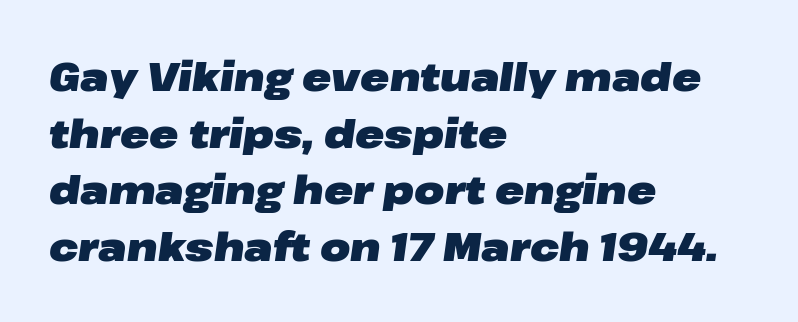
The image shows 39 px heavy, wide type, italic (leaning right); set left-aligned, normal line spacing (1.45x), normal letter spacing, not underlined; low stroke contrast and a medium x-height.
